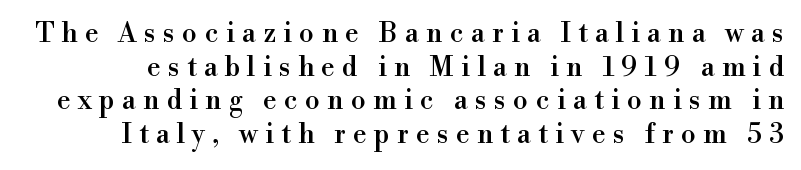
The glyphs are unaccompanied by any horizontal stroke below them. In terms of letterspacing, this is a distinctly airy, spread setting. How would I describe the line gaps? Plain and ordinary. The specimen reads as upright at a glance.
